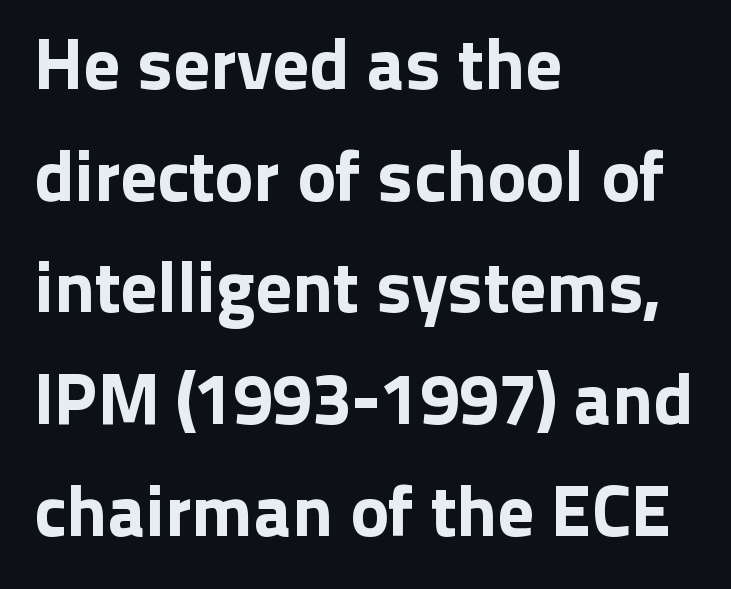
{"serif": "no", "italic": "no", "width": "normal", "stroke_contrast": "low", "x_height": "medium", "monospaced": "no", "underline": "no", "align": "left", "line_spacing": "normal", "line_spacing_ratio": 1.53, "letter_spacing": "normal", "letter_spacing_em": 0.0, "glyph_px": 73}
